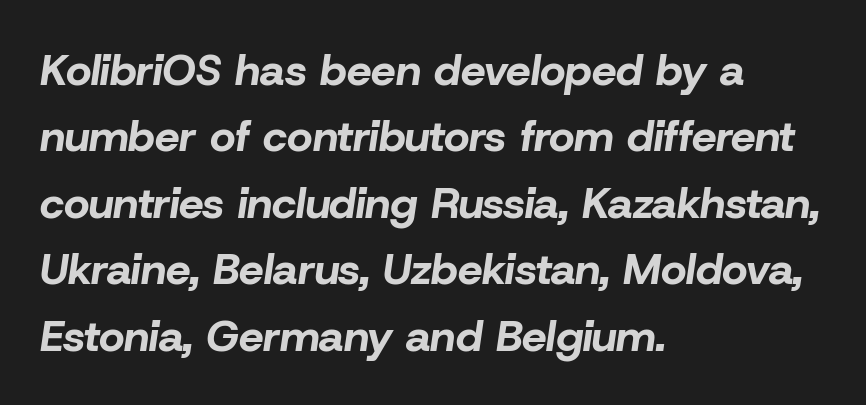
{"italic": "yes", "lean": "right", "slant_degrees": 8, "bold": "yes", "weight": "bold", "width": "normal", "stroke_contrast": "low", "x_height": "medium", "monospaced": "no", "underline": "no", "align": "left", "line_spacing": "normal", "line_spacing_ratio": 1.51, "letter_spacing": "normal", "letter_spacing_em": 0.0, "glyph_px": 44}
